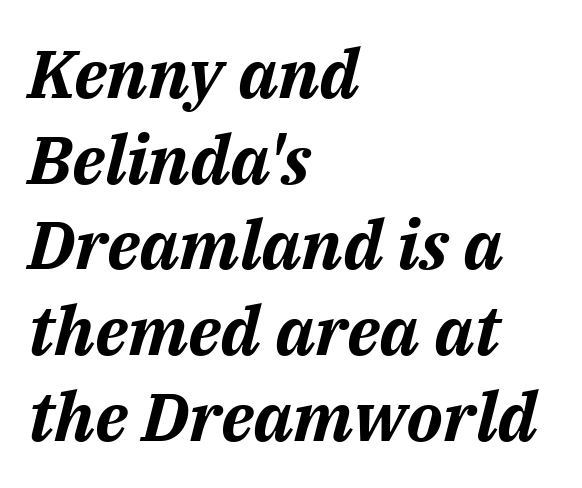
The image shows 68 px bold type, italic (leaning right); set left-aligned, normal line spacing (1.26x), normal letter spacing, not underlined; medium stroke contrast and a medium x-height.
